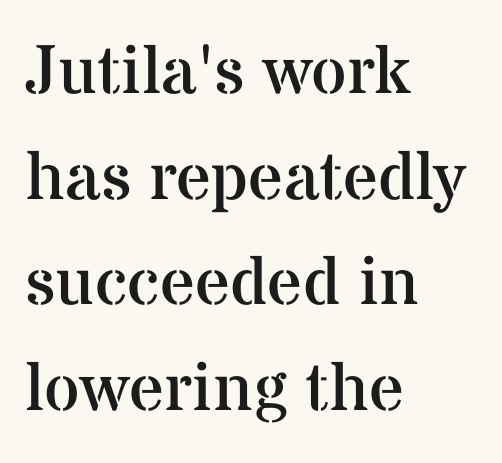
The image shows 69 px regular-weight serif type, upright; set left-aligned, normal line spacing (1.53x), normal letter spacing, not underlined; medium stroke contrast and a medium x-height.
